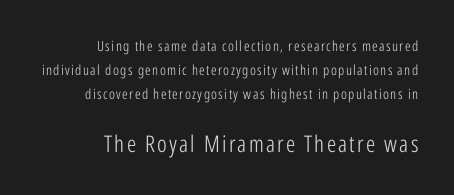
Q: Is the text bold? A: No.
Q: Is the text italic (slanted)? A: No, it is upright.
Q: Is the text underlined? A: No.
Q: How is the paragraph aligned? A: Right-aligned.
Q: Which block of text is set in a larger size, the first (top) or the second (bottom)? A: The second (bottom) one.
